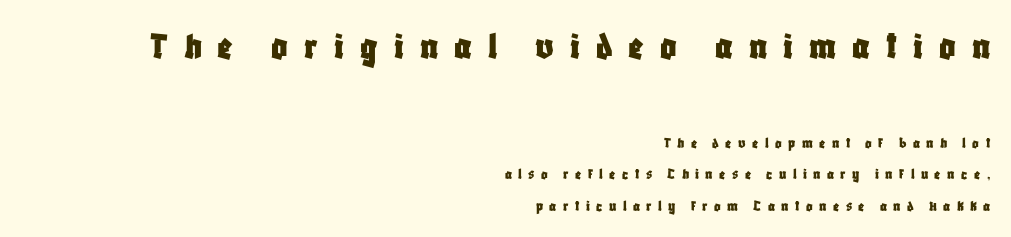
Q: Is the text italic (slanted)? A: No, it is upright.
Q: Is the typeface a serif or a sans-serif typeface? A: Sans-serif.
Q: Is the text underlined? A: No.
Q: How is the paragraph aligned? A: Right-aligned.
Q: Is the spacing between letters normal or unusually wide? A: Unusually wide.
Q: Is the spacing between lines tight, normal or loose? A: Loose.
Q: Which block of text is set in a larger size, the first (top) or the second (bottom)? A: The first (top) one.
Q: Width (condensed, normal, or wide)? A: Condensed.
Q: Stroke contrast? A: Low.
Q: x-height? A: Large.
Q: Monospaced? A: No.
